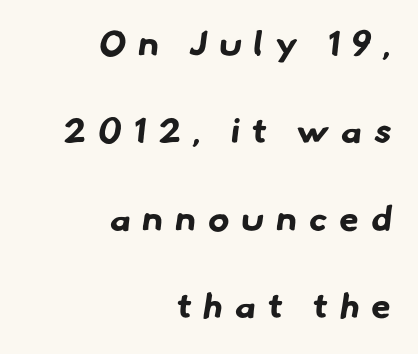
The ragged edge is on the left, which tells us the setting is flush right. A typesetter would call this heavily tracked-out type. The rendering uses natural spacing where letterforms have individual widths. The characters look thick and weighty, a clear bold.
